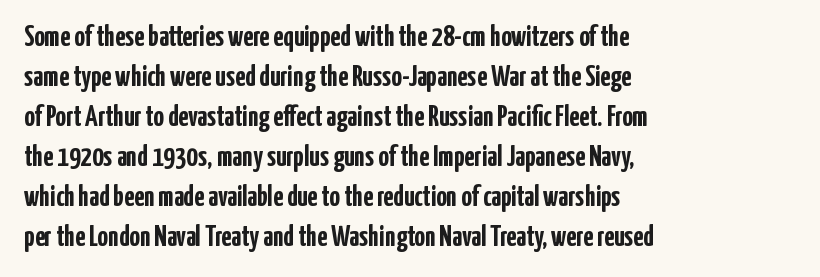
{"serif": "no", "italic": "no", "bold": "yes", "weight": "semibold", "width": "condensed", "stroke_contrast": "low", "x_height": "medium", "monospaced": "no", "underline": "no", "align": "left", "line_spacing": "normal", "line_spacing_ratio": 1.38, "letter_spacing": "normal", "letter_spacing_em": 0.0, "glyph_px": 29}
